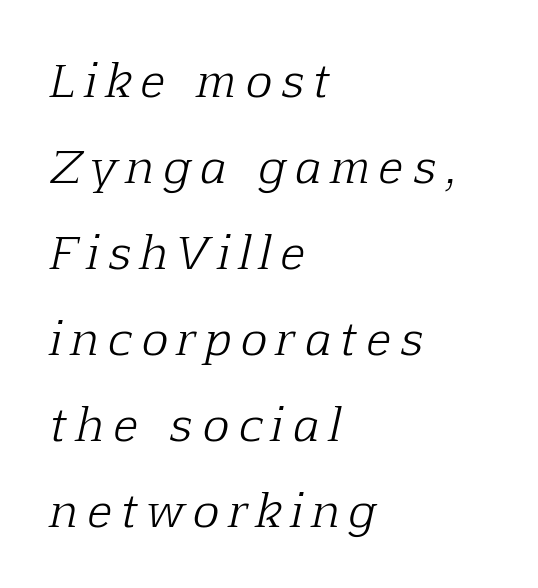
Q: Is the text bold? A: No.
Q: Is the text italic (slanted)? A: Yes, it leans right by about 12 degrees.
Q: Is the typeface a serif or a sans-serif typeface? A: Serif.
Q: Is the text underlined? A: No.
Q: How is the paragraph aligned? A: Left-aligned.
Q: Is the spacing between letters normal or unusually wide? A: Unusually wide.
Q: Is the spacing between lines tight, normal or loose? A: Loose.
Q: Width (condensed, normal, or wide)? A: Normal.
Q: Stroke contrast? A: Low.
Q: x-height? A: Medium.
Q: Monospaced? A: No.
